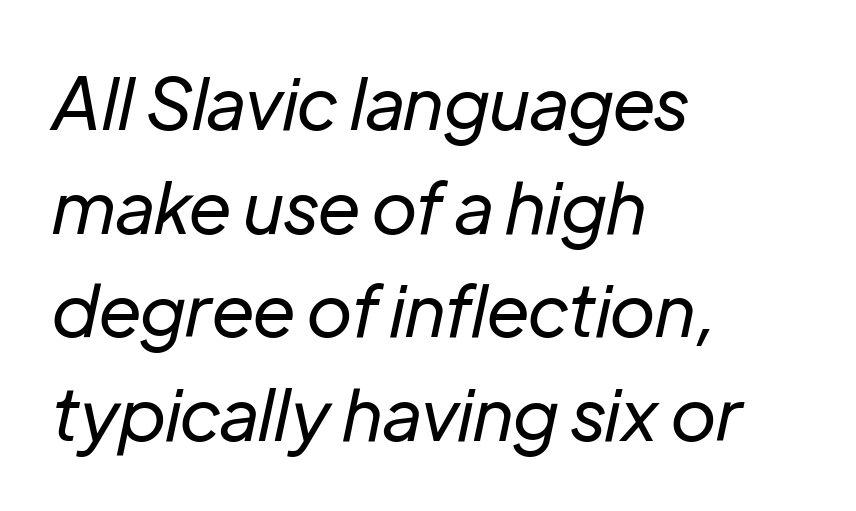
{"italic": "yes", "lean": "right", "slant_degrees": 12, "bold": "no", "weight": "regular", "width": "normal", "stroke_contrast": "low", "x_height": "medium", "monospaced": "no", "underline": "no", "align": "left", "line_spacing": "normal", "line_spacing_ratio": 1.44, "letter_spacing": "normal", "letter_spacing_em": 0.0, "glyph_px": 72}
